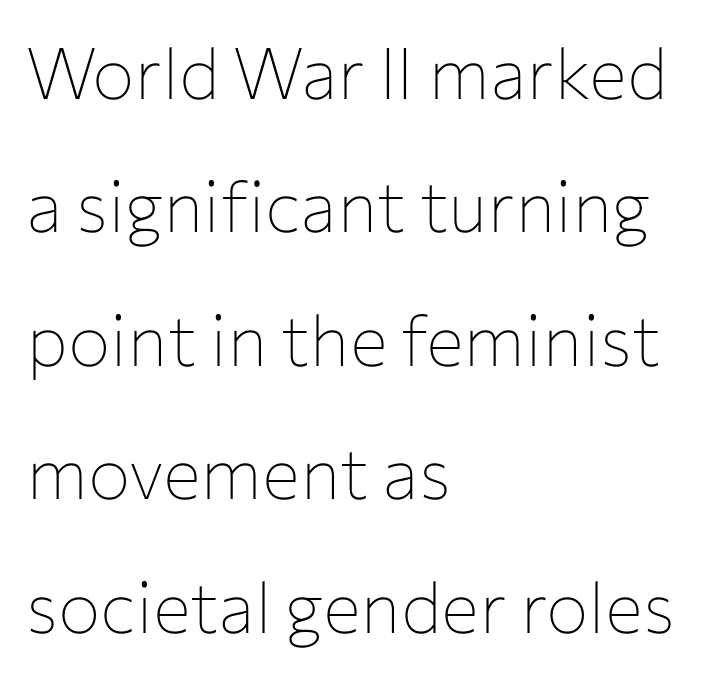
The image shows 71 px thin sans-serif type, upright; set left-aligned, line spacing 1.88x, normal letter spacing, not underlined; low stroke contrast and a medium x-height.
